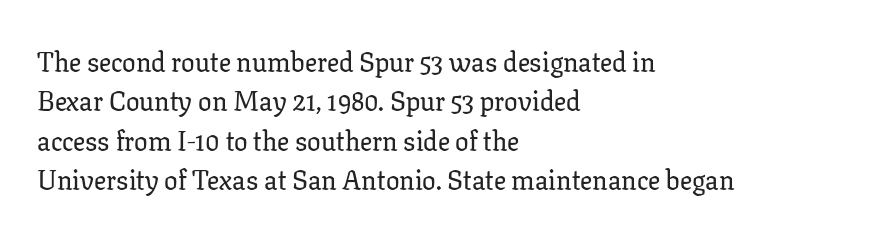
Q: Is the text italic (slanted)? A: No, it is upright.
Q: Is the text underlined? A: No.
Q: How is the paragraph aligned? A: Left-aligned.
Q: Is the spacing between letters normal or unusually wide? A: Normal.
Q: Is the spacing between lines tight, normal or loose? A: Normal.
